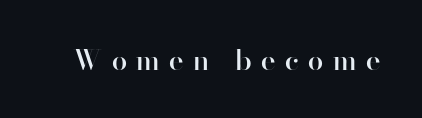
Q: Is the text bold? A: Semi-bold.
Q: Is the text italic (slanted)? A: No, it is upright.
Q: Is the typeface a serif or a sans-serif typeface? A: Sans-serif.
Q: Is the text underlined? A: No.
Q: Is the spacing between letters normal or unusually wide? A: Unusually wide.
Q: Width (condensed, normal, or wide)? A: Normal.
Q: Stroke contrast? A: High.
Q: x-height? A: Small.
Q: Monospaced? A: No.
